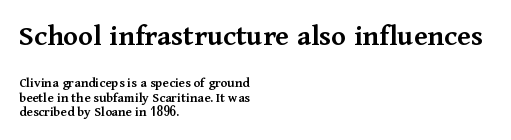
Q: Is the text bold? A: Semi-bold.
Q: Is the text italic (slanted)? A: No, it is upright.
Q: Is the typeface a serif or a sans-serif typeface? A: Serif.
Q: Is the text underlined? A: No.
Q: How is the paragraph aligned? A: Left-aligned.
Q: Is the spacing between letters normal or unusually wide? A: Normal.
Q: Is the spacing between lines tight, normal or loose? A: Tight.
Q: Which block of text is set in a larger size, the first (top) or the second (bottom)? A: The first (top) one.
Q: Width (condensed, normal, or wide)? A: Normal.
Q: Stroke contrast? A: Medium.
Q: x-height? A: Medium.
Q: Monospaced? A: No.
